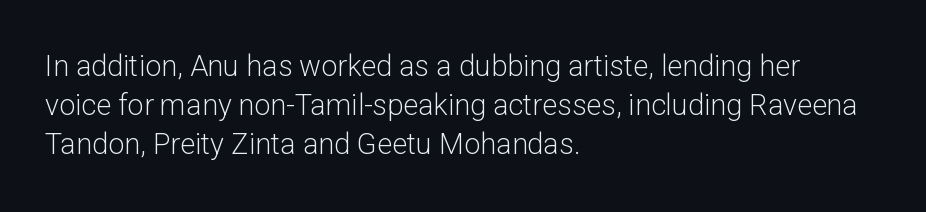
Q: Is the text bold? A: No.
Q: Is the text italic (slanted)? A: No, it is upright.
Q: Is the typeface a serif or a sans-serif typeface? A: Sans-serif.
Q: Is the text underlined? A: No.
Q: How is the paragraph aligned? A: Left-aligned.
Q: Is the spacing between letters normal or unusually wide? A: Normal.
Q: Is the spacing between lines tight, normal or loose? A: Normal.
Q: Width (condensed, normal, or wide)? A: Normal.
Q: Stroke contrast? A: Low.
Q: x-height? A: Medium.
Q: Monospaced? A: No.
